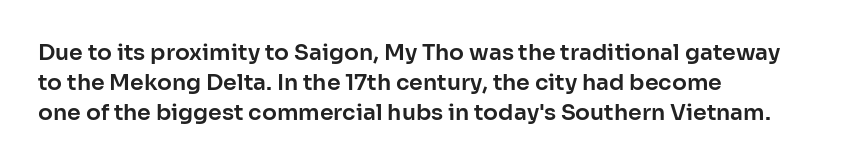
The image shows 22 px text type, upright; set left-aligned, normal line spacing (1.37x), normal letter spacing, not underlined.
